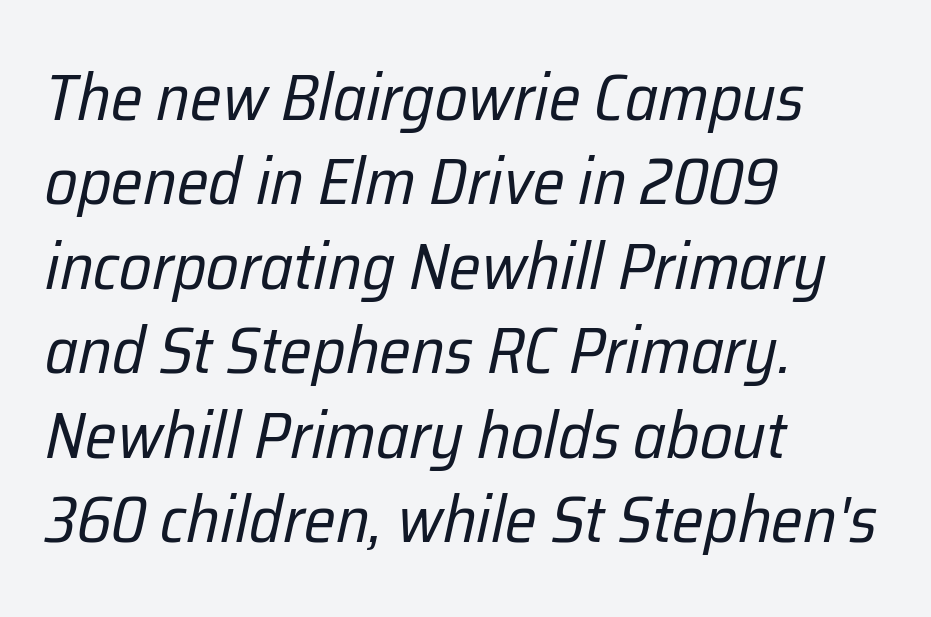
The image shows 66 px regular-weight, condensed type, italic (leaning right); set left-aligned, normal line spacing (1.28x), normal letter spacing, not underlined; low stroke contrast and a medium x-height.
